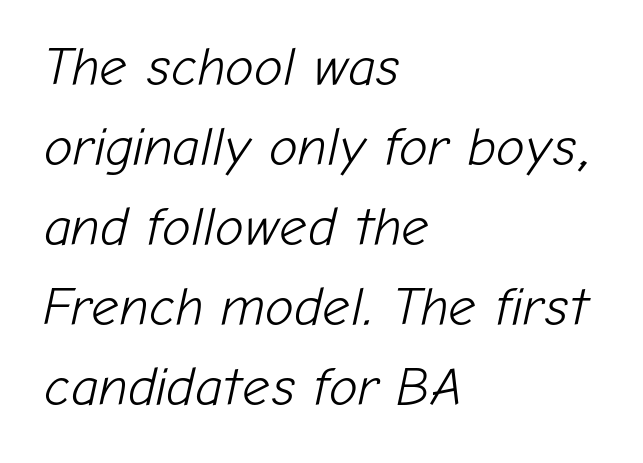
Slant detected: the letters are inclined. Rule under the text: the space is simply empty. Looks like regular typesetting: each glyph gets only the width it needs. Letters have the restrained weight of plain body copy at most. A classic flush-left, rag-right setting is used for this passage.
